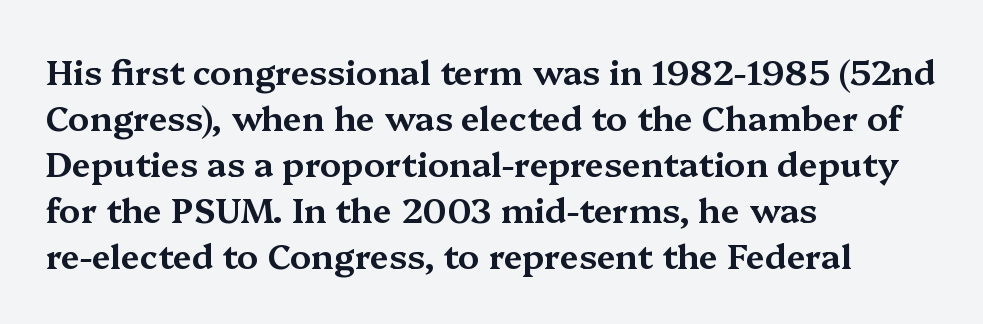
Posture: upright roman. A clean baseline with only descenders dipping below it. Old-style or modern, the face here clearly has serifs. The space between consecutive lines is moderate. Words appear dense and cohesive because spacing is normal.
